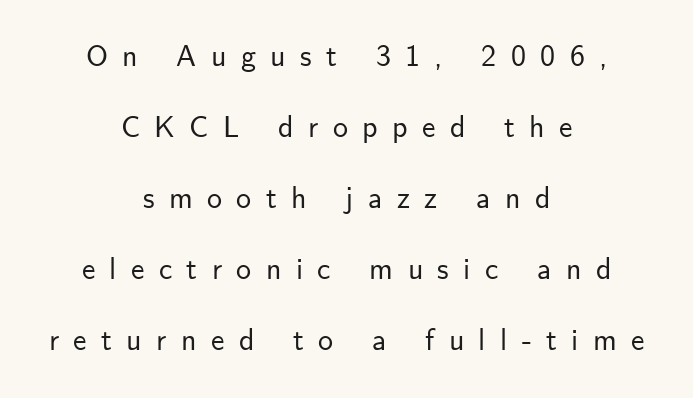
Q: Is the text italic (slanted)? A: No, it is upright.
Q: Is the typeface a serif or a sans-serif typeface? A: Sans-serif.
Q: Is the text underlined? A: No.
Q: How is the paragraph aligned? A: Centered.
Q: Is the spacing between letters normal or unusually wide? A: Unusually wide.
Q: Is the spacing between lines tight, normal or loose? A: Loose.
Q: Width (condensed, normal, or wide)? A: Normal.
Q: Stroke contrast? A: Low.
Q: x-height? A: Small.
Q: Monospaced? A: No.
